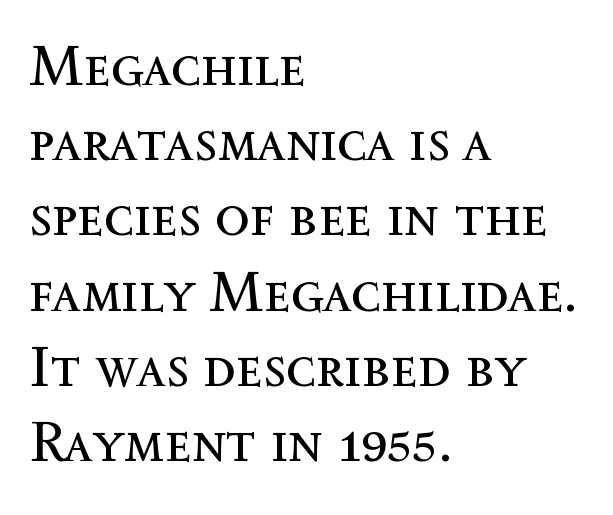
Unbolded letterforms with no extra heft. The compositor pushed each line to the left boundary. Note the varied advance widths — an 'i' is clearly narrower than an 'm'. Compared with typical body copy, the letter spacing here is the same. The lettering stays uniformly vertical, giving the passage a roman look.
